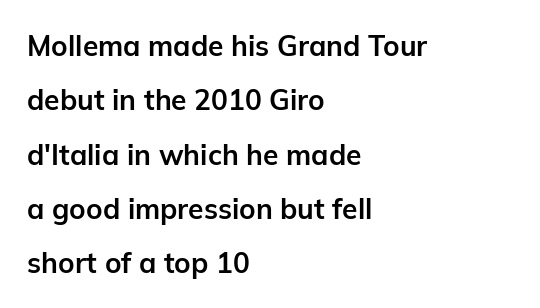
The image shows 28 px bold sans-serif type, upright; set left-aligned, loose line spacing (1.94x), normal letter spacing, not underlined; low stroke contrast and a medium x-height.
